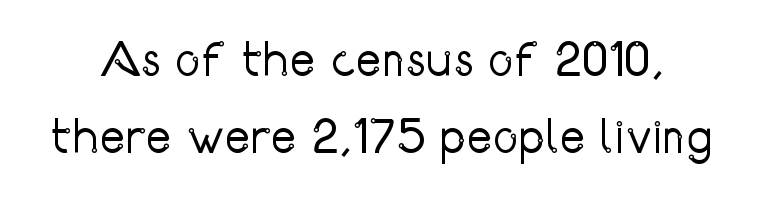
{"serif": "no", "italic": "no", "bold": "no", "weight": "regular", "width": "condensed", "stroke_contrast": "low", "x_height": "medium", "monospaced": "no", "underline": "no", "line_spacing": "normal", "line_spacing_ratio": 1.57, "letter_spacing": "normal", "letter_spacing_em": 0.0, "glyph_px": 49}
